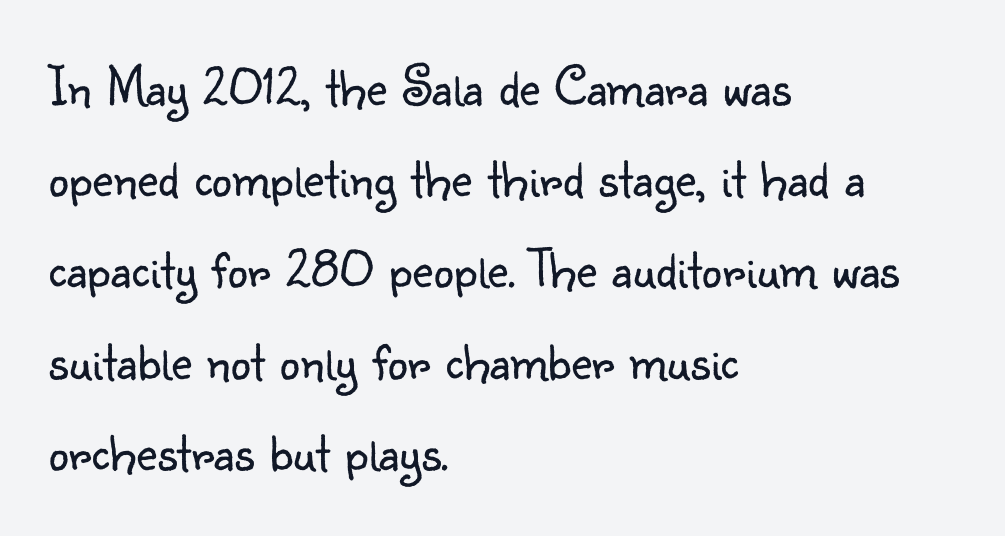
The image shows 57 px light sans-serif type, upright; set left-aligned, normal line spacing (1.6x), normal letter spacing, not underlined; low stroke contrast and a small x-height.
